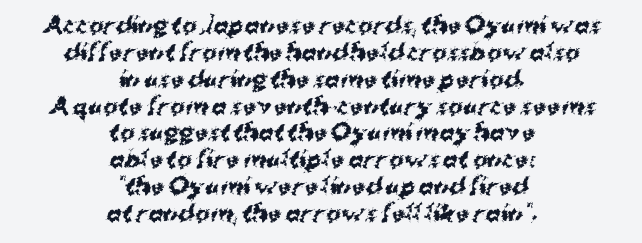
The image shows 22 px bold type; set centered, line spacing 1.22x, normal letter spacing, not underlined.
